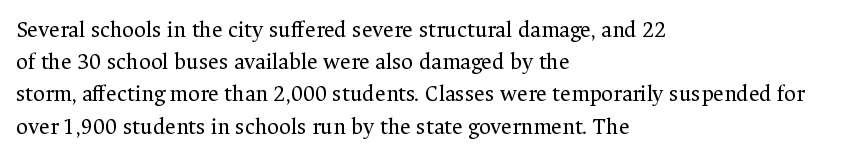
Regarding leading, the lines here are spaced in the standard way. The setting favours the left margin, as ordinary paragraphs usually do. The typeface has the unassuming heft of standard copy or less. The tracking reads as untouched default to a designer's eye. Type without underlining. Vertical strokes here are truly vertical.
